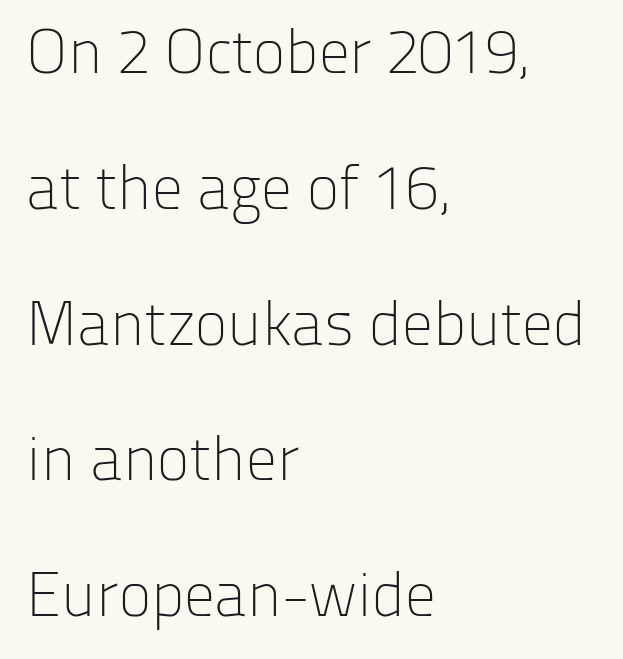
{"serif": "no", "italic": "no", "bold": "no", "weight": "light", "width": "normal", "stroke_contrast": "low", "x_height": "medium", "monospaced": "no", "underline": "no", "align": "left", "line_spacing": "loose", "line_spacing_ratio": 2.19, "letter_spacing": "normal", "letter_spacing_em": 0.0, "glyph_px": 62}
